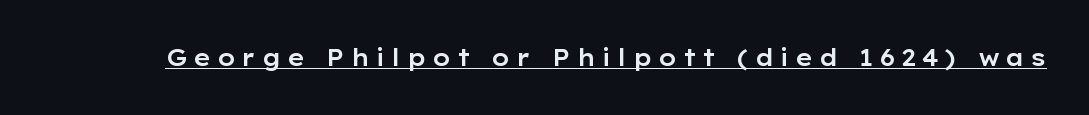
Q: Is the text italic (slanted)? A: No, it is upright.
Q: Is the text underlined? A: Yes.
Q: Is the spacing between letters normal or unusually wide? A: Unusually wide.
